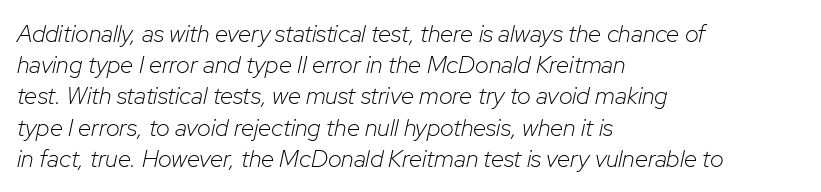
The image shows 24 px text type, italic (leaning right); set left-aligned, normal line spacing (1.3x), normal letter spacing, not underlined.
